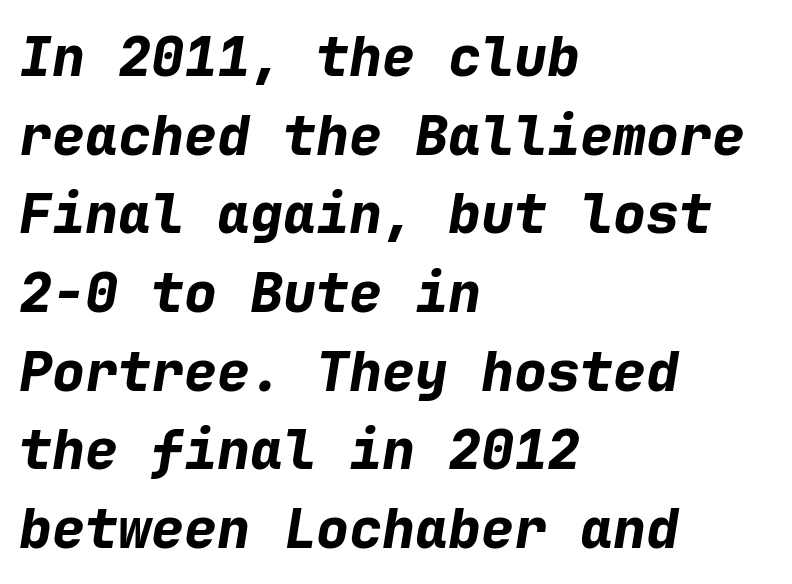
Q: Is the text bold? A: Yes.
Q: Is the text italic (slanted)? A: Yes, it leans right by about 9 degrees.
Q: Is the text underlined? A: No.
Q: How is the paragraph aligned? A: Left-aligned.
Q: Is the spacing between letters normal or unusually wide? A: Normal.
Q: Is the spacing between lines tight, normal or loose? A: Normal.
Q: Width (condensed, normal, or wide)? A: Normal.
Q: Stroke contrast? A: Low.
Q: x-height? A: Medium.
Q: Monospaced? A: Yes.
